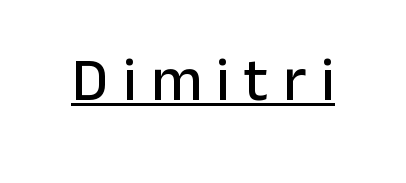
The rendered words wear a rule along their underside. In terms of letterform style, serifs are entirely absent. Notice how the stems are strictly vertical — no italics here. Glyph-to-glyph distance is far greater than everyday printed text. Here the designer chose a conventional face with non-uniform glyph widths.
